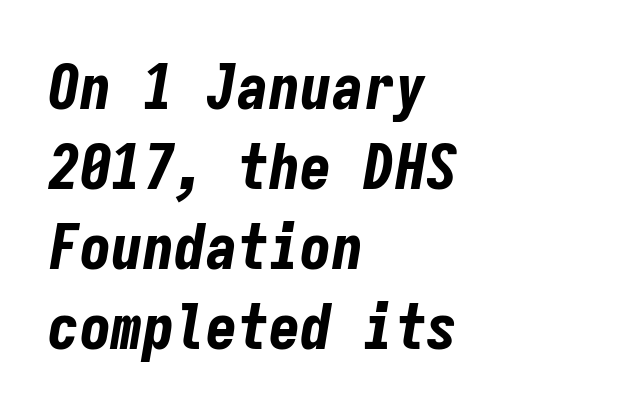
The font's italic variant was chosen for this text. Honestly, there is no underline to notice here at all. The rag falls on the right side of this text block. Set as a true bold cut, around the 700 mark. Do the characters align in a grid? Yes, the font is monospaced. Each word holds together tightly as a unit, with standard inter-letter gaps.
